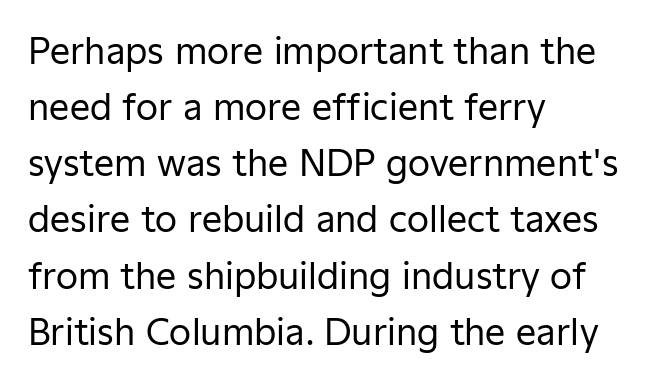
The passage shown is typed in a proportional face where columns would drift. The face used here is a sans, in the tradition of grotesques and geometrics. Each line starts at the same left margin while the right side varies. Ascenders rise straight up at ninety degrees.
